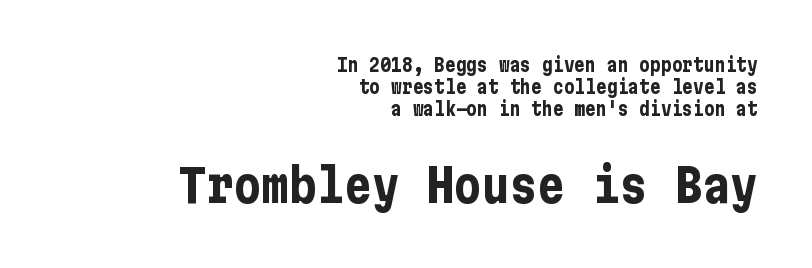
The image shows 46 px bold, condensed sans-serif type, upright; set right-aligned, line spacing 1.23x, normal letter spacing, not underlined; the second (bottom) block is 2.56x larger; low stroke contrast and a medium x-height.
